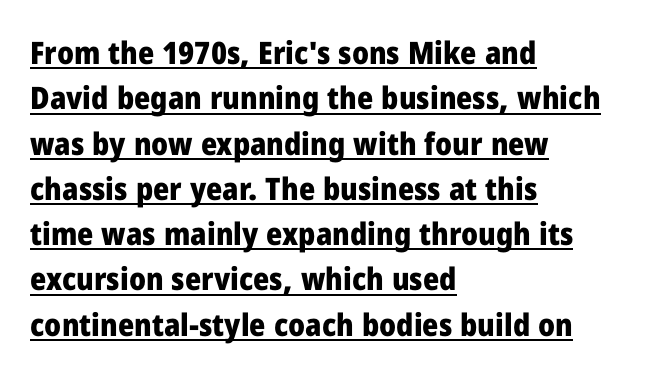
{"serif": "no", "italic": "no", "bold": "yes", "weight": "heavy", "width": "normal", "stroke_contrast": "low", "x_height": "medium", "monospaced": "no", "underline": "yes", "align": "left", "line_spacing": "normal", "line_spacing_ratio": 1.46, "letter_spacing": "normal", "letter_spacing_em": 0.0, "glyph_px": 31}
